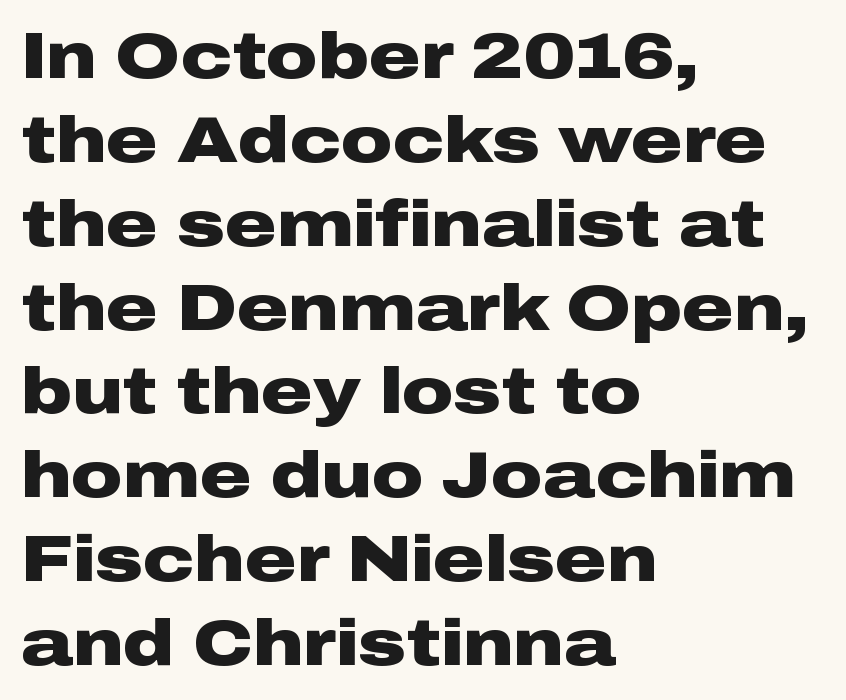
The image shows 64 px heavy, wide sans-serif type, upright; set left-aligned, normal line spacing (1.31x), normal letter spacing, not underlined; low stroke contrast and a medium x-height.
